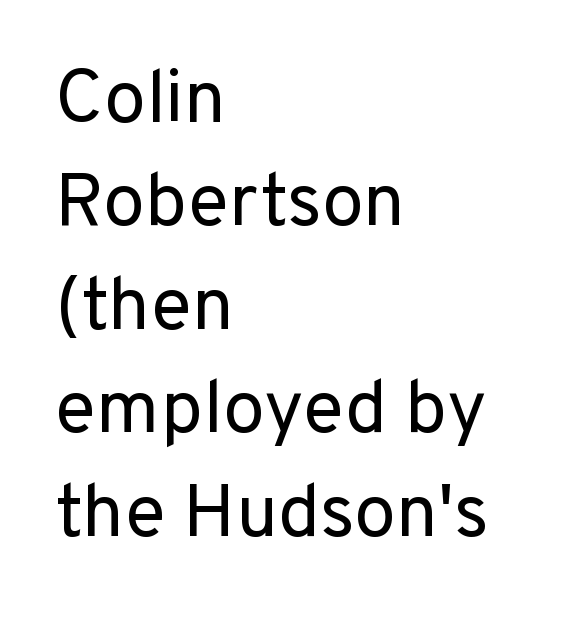
The image shows 75 px regular-weight sans-serif type, upright; set left-aligned, normal line spacing (1.38x), normal letter spacing, not underlined; low stroke contrast and a medium x-height.
